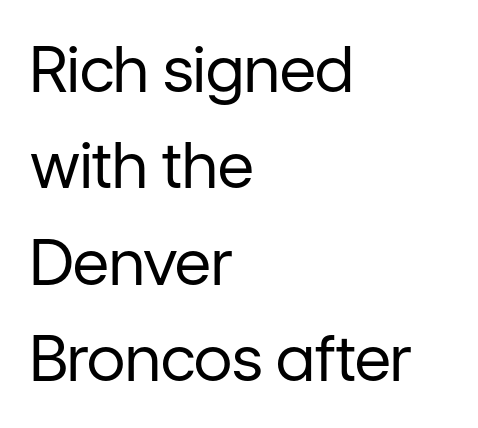
The image shows 63 px regular-weight sans-serif type, upright; set left-aligned, normal line spacing (1.53x), normal letter spacing, not underlined; low stroke contrast and a medium x-height.
